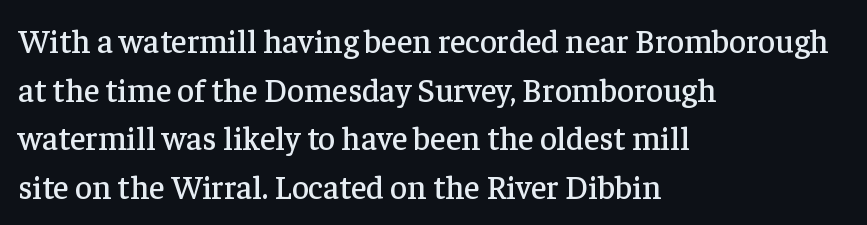
Q: Is the text italic (slanted)? A: No, it is upright.
Q: Is the typeface a serif or a sans-serif typeface? A: Serif.
Q: Is the text underlined? A: No.
Q: How is the paragraph aligned? A: Left-aligned.
Q: Is the spacing between letters normal or unusually wide? A: Normal.
Q: Is the spacing between lines tight, normal or loose? A: Normal.
Q: Width (condensed, normal, or wide)? A: Normal.
Q: Stroke contrast? A: Low.
Q: x-height? A: Medium.
Q: Monospaced? A: No.
